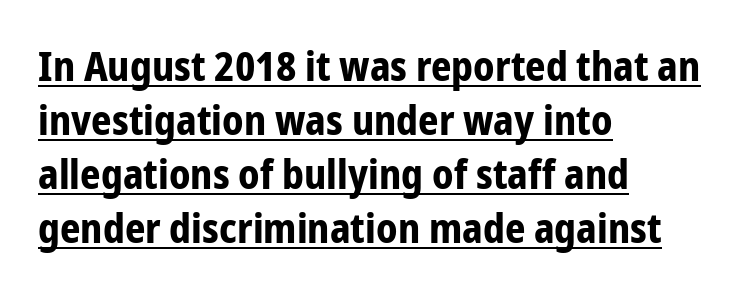
If you drew a line through each stem, it would be perfectly vertical. Tracking value appears to be zero — textbook default spacing. Emphasis is given by a line drawn under the lettering. Regular leading. Spacing verdict: proportional, widths tailored to each character.
